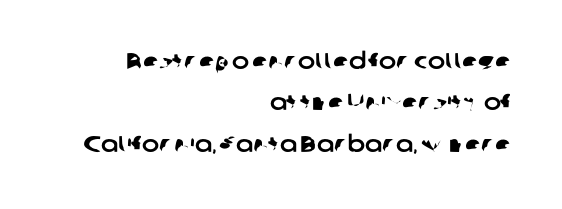
Check under the words: just untouched page. Letter spacing: default. Each line ends at the same right margin while the left side varies.
